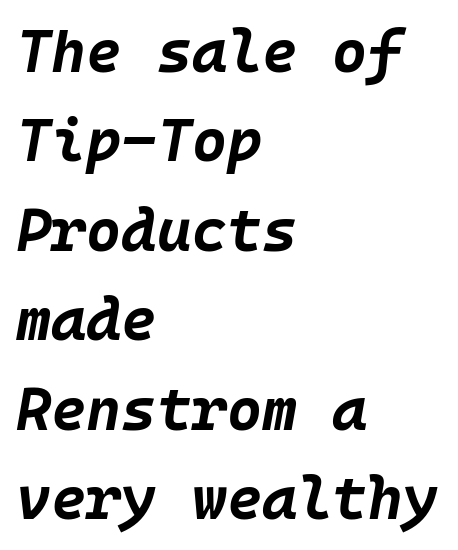
{"italic": "yes", "lean": "right", "slant_degrees": 10, "bold": "yes", "weight": "bold", "width": "normal", "stroke_contrast": "low", "x_height": "large", "underline": "no", "align": "left", "line_spacing": "normal", "line_spacing_ratio": 1.49, "letter_spacing": "normal", "letter_spacing_em": 0.0, "glyph_px": 60}
